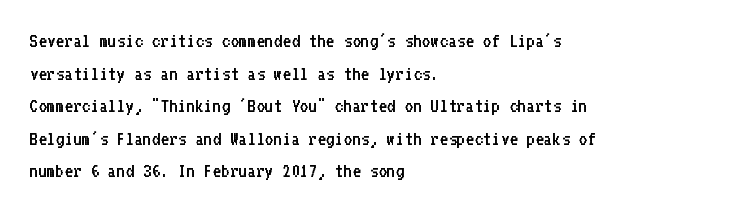
The axis of the letterforms is exactly vertical. Here the glyphs are tracked normally, forming tight word shapes. Descenders hang freely into open space. Line beginnings align vertically; line endings do not. The rows are spaced the way most documents space them.
